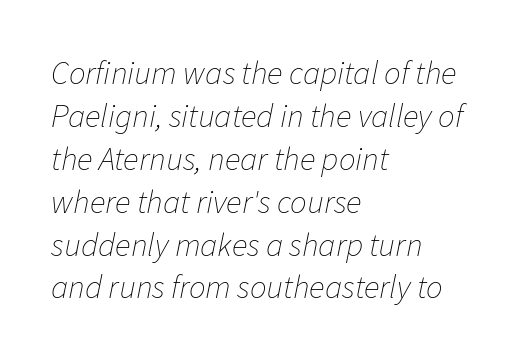
Horizontally, the lines are justified to the leading edge only. The rendering applies a slant to the glyphs. The face used here is rendered with its standard letterfit. Line spacing here is normal.
